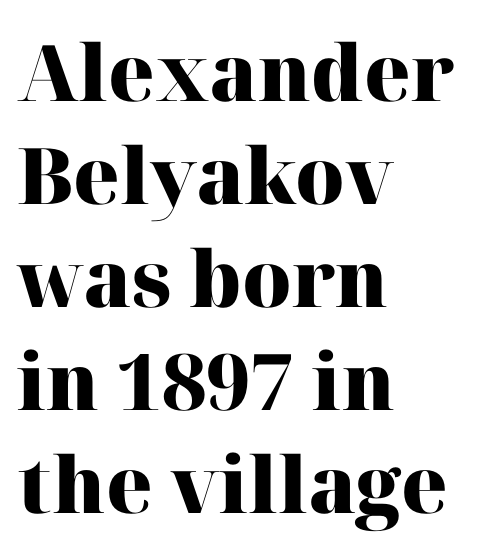
Q: Is the text bold? A: Yes.
Q: Is the text italic (slanted)? A: No, it is upright.
Q: Is the typeface a serif or a sans-serif typeface? A: Serif.
Q: Is the text underlined? A: No.
Q: How is the paragraph aligned? A: Left-aligned.
Q: Is the spacing between letters normal or unusually wide? A: Normal.
Q: Is the spacing between lines tight, normal or loose? A: Normal.
Q: Width (condensed, normal, or wide)? A: Normal.
Q: Stroke contrast? A: High.
Q: x-height? A: Medium.
Q: Monospaced? A: No.
